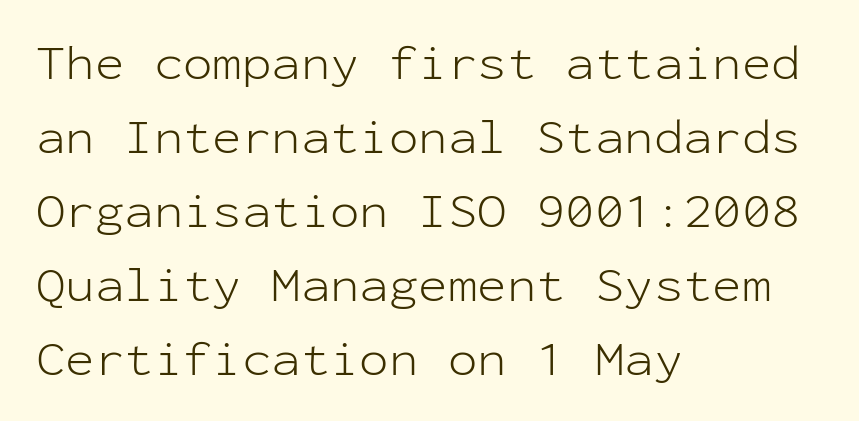
The image shows 49 px light sans-serif type, upright, monospaced; set left-aligned, normal line spacing (1.51x), normal letter spacing, not underlined; low stroke contrast and a medium x-height.
